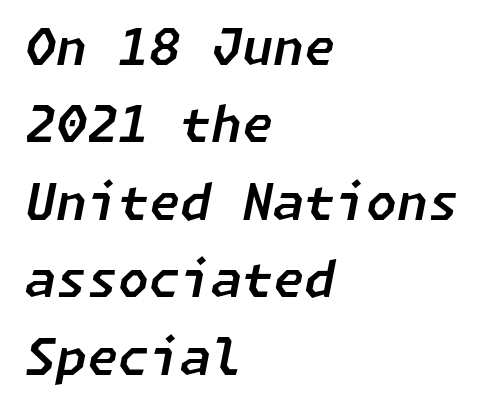
Q: Is the text italic (slanted)? A: Yes, it leans right by about 11 degrees.
Q: Is the text underlined? A: No.
Q: How is the paragraph aligned? A: Left-aligned.
Q: Is the spacing between letters normal or unusually wide? A: Normal.
Q: Is the spacing between lines tight, normal or loose? A: Normal.
Q: Width (condensed, normal, or wide)? A: Normal.
Q: Stroke contrast? A: Low.
Q: x-height? A: Medium.
